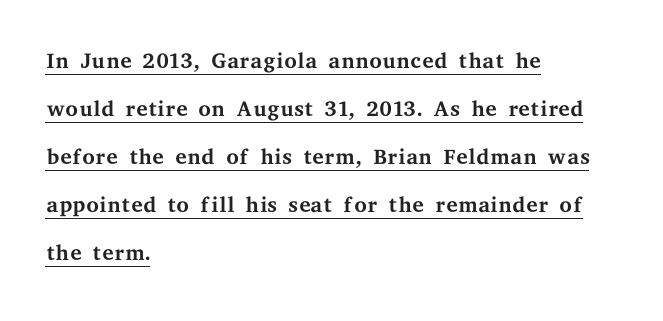
Q: Is the text bold? A: No.
Q: Is the text italic (slanted)? A: No, it is upright.
Q: Is the typeface a serif or a sans-serif typeface? A: Serif.
Q: Is the text underlined? A: Yes.
Q: How is the paragraph aligned? A: Left-aligned.
Q: Is the spacing between letters normal or unusually wide? A: Normal.
Q: Is the spacing between lines tight, normal or loose? A: Normal.
Q: Width (condensed, normal, or wide)? A: Wide.
Q: Stroke contrast? A: Medium.
Q: x-height? A: Medium.
Q: Monospaced? A: No.
